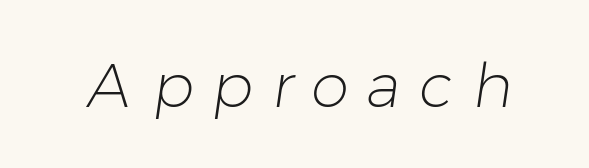
The image shows 61 px light sans-serif type; set unusually wide letter spacing (+0.3 em), not underlined; low stroke contrast and a medium x-height.
